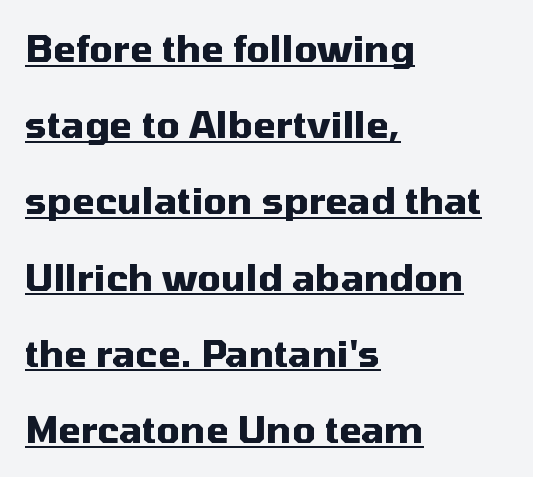
The image shows 37 px heavy sans-serif type, upright; set left-aligned, loose line spacing (2.06x), normal letter spacing, underlined; medium stroke contrast and a medium x-height.
